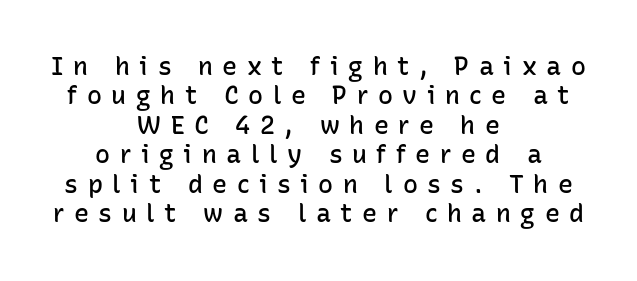
Is the letter spacing exaggerated? Yes — the characters are pushed far apart. The foot of each line stays bare and open. Reading down the block, each line starts at a different indent, mirrored at its end. Weight: semibold (demi). Ascenders rise straight up at ninety degrees.
